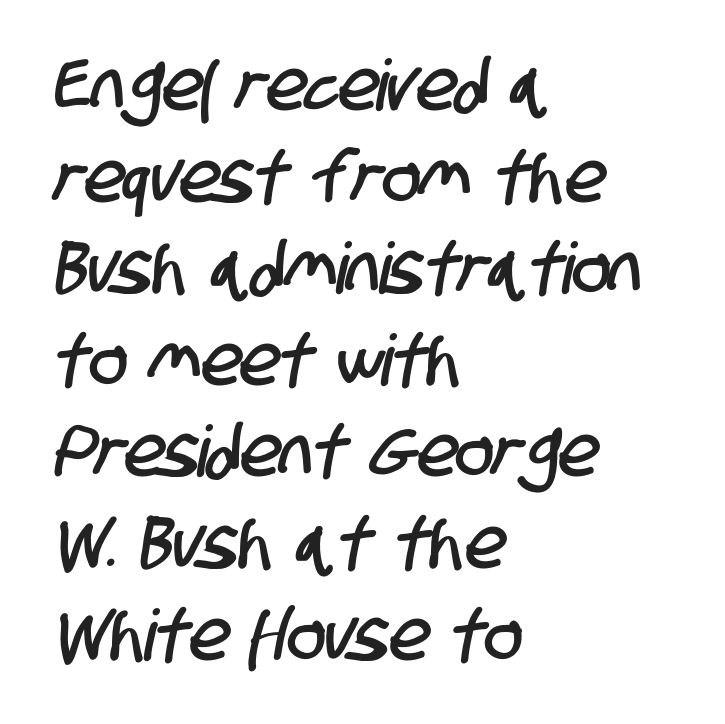
Q: Is the typeface a serif or a sans-serif typeface? A: Sans-serif.
Q: Is the text underlined? A: No.
Q: How is the paragraph aligned? A: Left-aligned.
Q: Is the spacing between letters normal or unusually wide? A: Normal.
Q: Is the spacing between lines tight, normal or loose? A: Normal.
Q: Width (condensed, normal, or wide)? A: Condensed.
Q: Stroke contrast? A: Low.
Q: x-height? A: Large.
Q: Monospaced? A: No.
